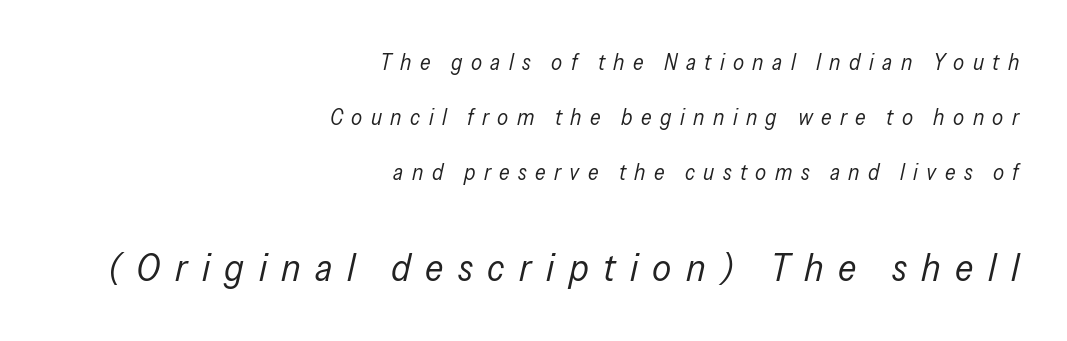
Q: Is the text bold? A: No.
Q: Is the text italic (slanted)? A: Yes, it leans right by about 13 degrees.
Q: Is the text underlined? A: No.
Q: How is the paragraph aligned? A: Right-aligned.
Q: Is the spacing between letters normal or unusually wide? A: Unusually wide.
Q: Is the spacing between lines tight, normal or loose? A: Loose.
Q: Which block of text is set in a larger size, the first (top) or the second (bottom)? A: The second (bottom) one.
Q: Width (condensed, normal, or wide)? A: Condensed.
Q: Stroke contrast? A: Low.
Q: x-height? A: Medium.
Q: Monospaced? A: No.
